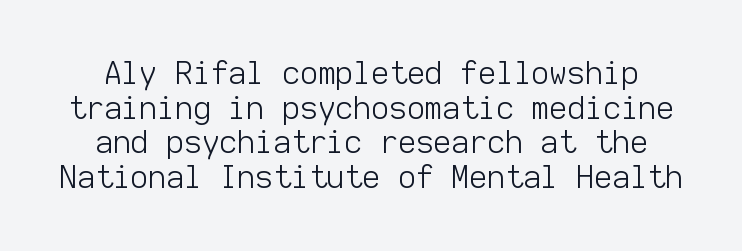
Q: Is the text bold? A: No.
Q: Is the text italic (slanted)? A: No, it is upright.
Q: Is the typeface a serif or a sans-serif typeface? A: Sans-serif.
Q: Is the text underlined? A: No.
Q: Is the spacing between letters normal or unusually wide? A: Normal.
Q: Is the spacing between lines tight, normal or loose? A: Tight.
Q: Width (condensed, normal, or wide)? A: Normal.
Q: Stroke contrast? A: Low.
Q: x-height? A: Medium.
Q: Monospaced? A: Yes.
